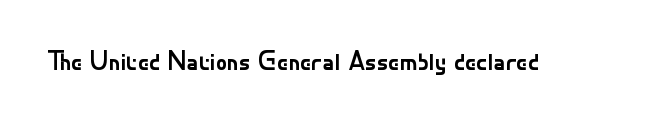
{"serif": "no", "italic": "no", "bold": "no", "weight": "regular", "width": "normal", "stroke_contrast": "low", "x_height": "small", "monospaced": "no", "underline": "no", "letter_spacing": "normal", "letter_spacing_em": 0.0, "glyph_px": 28}
